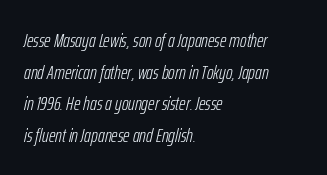
The image shows 20 px text type, italic (leaning right); set left-aligned, normal line spacing (1.58x), normal letter spacing, not underlined.
